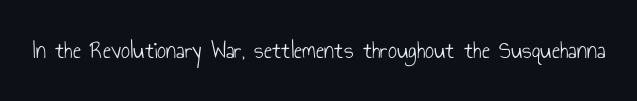
Q: Is the text bold? A: No.
Q: Is the text italic (slanted)? A: No, it is upright.
Q: Is the text underlined? A: No.
Q: Is the spacing between letters normal or unusually wide? A: Normal.
